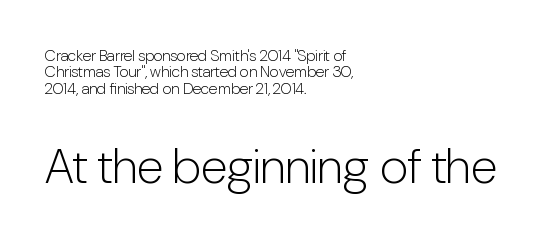
{"serif": "no", "italic": "no", "bold": "no", "weight": "light", "width": "condensed", "stroke_contrast": "low", "x_height": "medium", "monospaced": "no", "underline": "no", "align": "left", "line_spacing": "tight", "line_spacing_ratio": 1.03, "letter_spacing": "normal", "letter_spacing_em": 0.0, "larger_block": "second", "size_ratio": 3.06, "glyph_px": 49}
